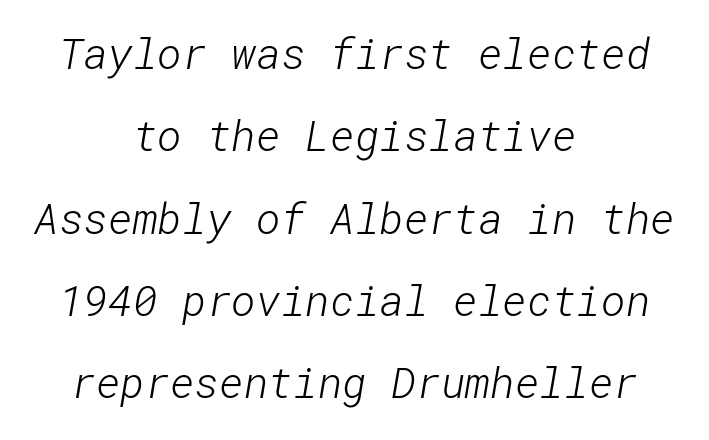
Q: Is the text bold? A: No.
Q: Is the typeface a serif or a sans-serif typeface? A: Sans-serif.
Q: Is the text underlined? A: No.
Q: How is the paragraph aligned? A: Centered.
Q: Is the spacing between letters normal or unusually wide? A: Normal.
Q: Is the spacing between lines tight, normal or loose? A: Loose.
Q: Width (condensed, normal, or wide)? A: Normal.
Q: Stroke contrast? A: Low.
Q: x-height? A: Medium.
